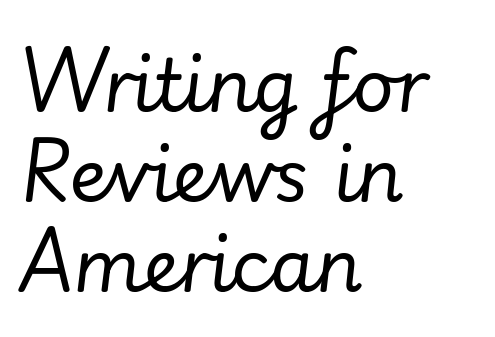
{"italic": "yes", "lean": "right", "slant_degrees": 7, "bold": "no", "weight": "regular", "width": "normal", "stroke_contrast": "low", "x_height": "small", "monospaced": "no", "underline": "no", "align": "left", "line_spacing": "normal", "line_spacing_ratio": 1.25, "letter_spacing": "normal", "letter_spacing_em": 0.0, "glyph_px": 72}
